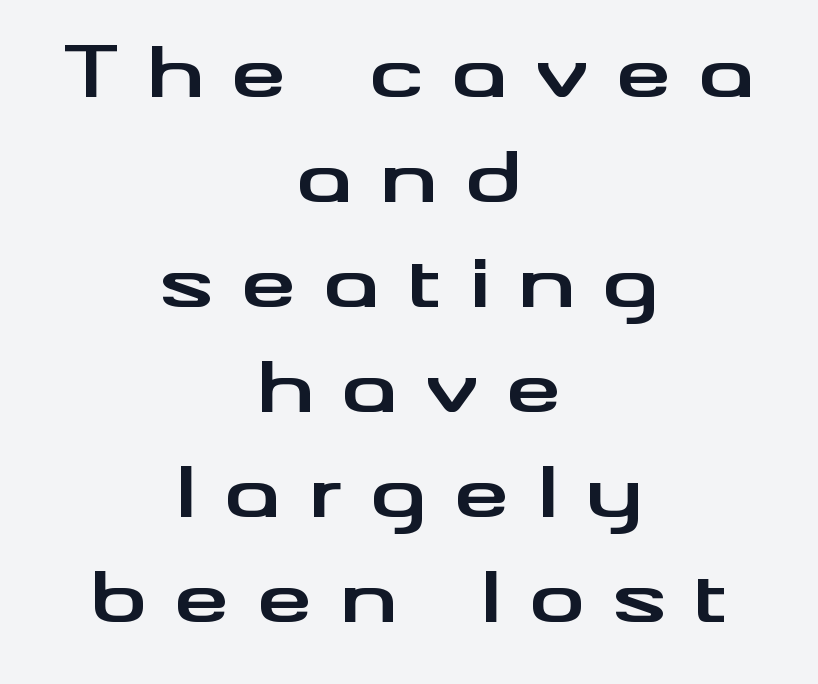
Q: Is the text bold? A: Yes.
Q: Is the text italic (slanted)? A: No, it is upright.
Q: Is the typeface a serif or a sans-serif typeface? A: Sans-serif.
Q: Is the text underlined? A: No.
Q: How is the paragraph aligned? A: Centered.
Q: Is the spacing between letters normal or unusually wide? A: Unusually wide.
Q: Is the spacing between lines tight, normal or loose? A: Normal.
Q: Width (condensed, normal, or wide)? A: Wide.
Q: Stroke contrast? A: Medium.
Q: x-height? A: Small.
Q: Monospaced? A: No.
